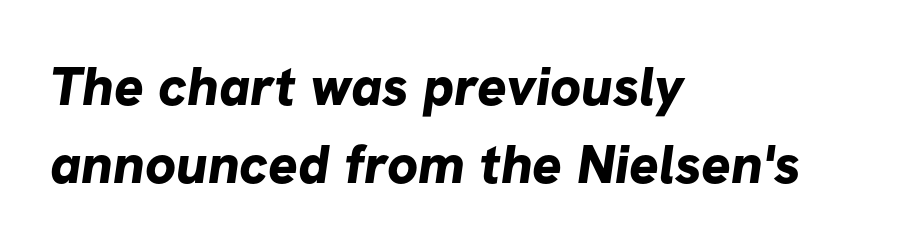
{"serif": "no", "bold": "yes", "weight": "bold", "width": "normal", "stroke_contrast": "low", "x_height": "medium", "monospaced": "no", "underline": "no", "align": "left", "line_spacing": "normal", "line_spacing_ratio": 1.42, "letter_spacing": "normal", "letter_spacing_em": 0.0, "glyph_px": 55}
